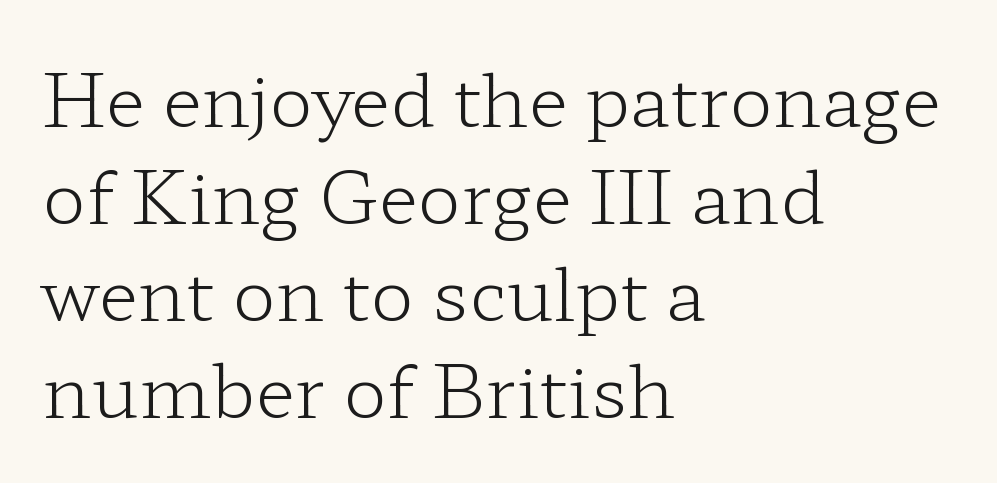
{"serif": "yes", "italic": "no", "bold": "no", "weight": "light", "width": "wide", "stroke_contrast": "low", "x_height": "medium", "monospaced": "no", "underline": "no", "align": "left", "line_spacing": "normal", "line_spacing_ratio": 1.33, "letter_spacing": "normal", "letter_spacing_em": 0.0, "glyph_px": 73}
